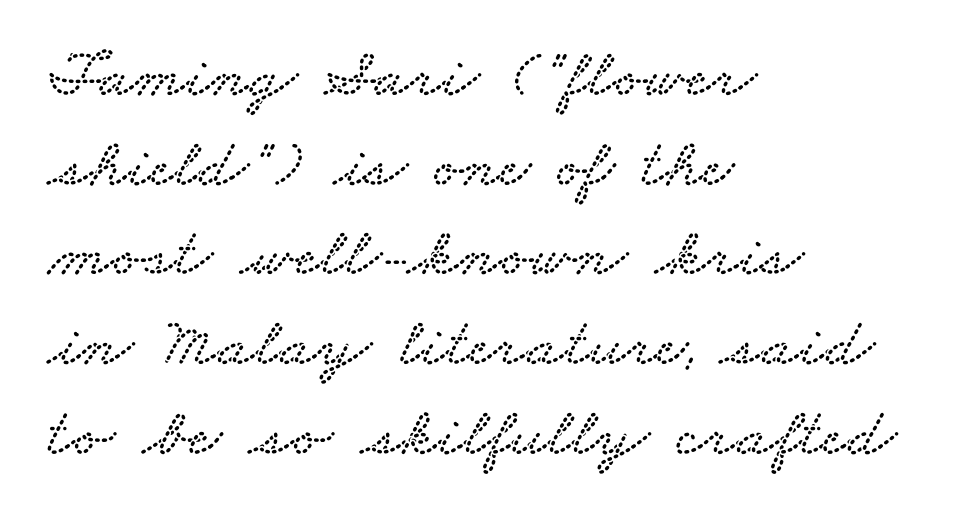
The line texture is even and compact thanks to regular tracking. Old-style or modern, the face here clearly has serifs. Only glyphs here, with clear space below each row. Looks like regular typesetting: each glyph gets only the width it needs. The rows are spaced the way most documents space them.
